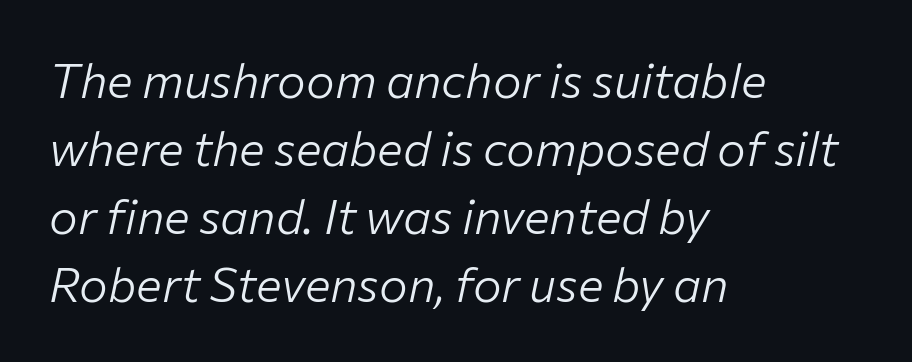
The image shows 48 px light type, italic (leaning right); set left-aligned, normal line spacing (1.42x), normal letter spacing, not underlined; low stroke contrast and a medium x-height.
